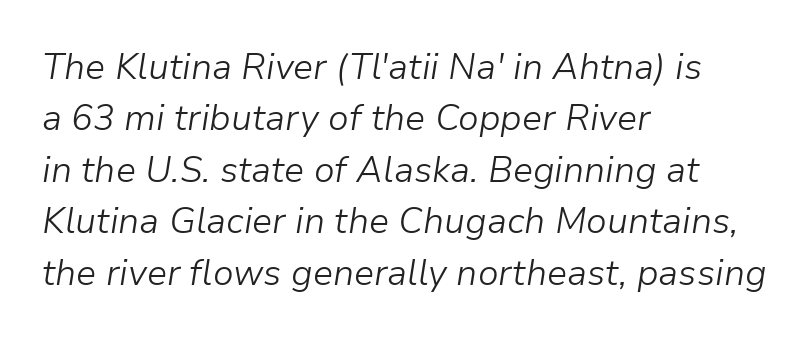
The image shows 36 px light type, italic (leaning right); set left-aligned, normal line spacing (1.43x), normal letter spacing, not underlined; low stroke contrast and a medium x-height.
